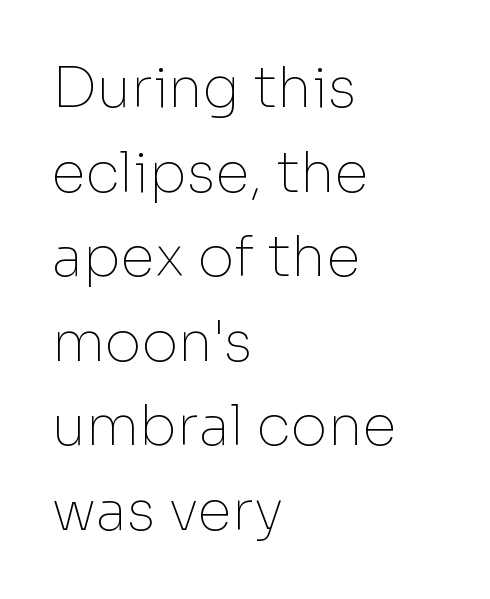
The image shows 56 px thin sans-serif type, upright; set left-aligned, normal line spacing (1.51x), normal letter spacing, not underlined; low stroke contrast and a medium x-height.
